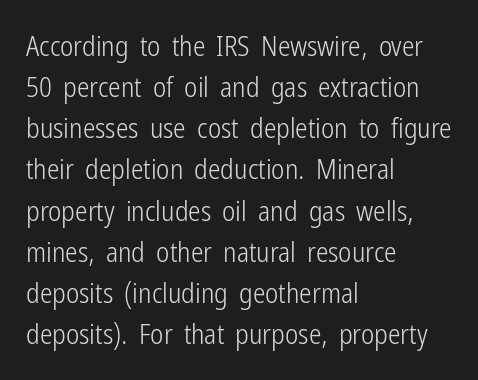
Q: Is the text bold? A: No.
Q: Is the text italic (slanted)? A: No, it is upright.
Q: Is the typeface a serif or a sans-serif typeface? A: Sans-serif.
Q: Is the text underlined? A: No.
Q: How is the paragraph aligned? A: Left-aligned.
Q: Is the spacing between letters normal or unusually wide? A: Normal.
Q: Is the spacing between lines tight, normal or loose? A: Normal.
Q: Width (condensed, normal, or wide)? A: Condensed.
Q: Stroke contrast? A: Low.
Q: x-height? A: Medium.
Q: Monospaced? A: No.
